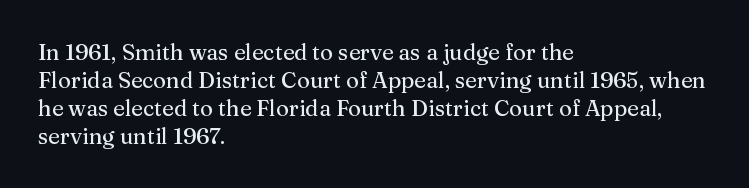
In terms of leading, this rendering sits right in the middle. Do the letters lean? They stand straight. These lines stack with their left ends in a neat column. The zone under the glyphs is completely vacant. The letters sit at their default tracking, neither squeezed nor spread.
